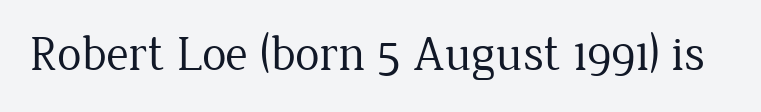
The image shows 49 px regular-weight serif type, upright; set normal letter spacing, not underlined; low stroke contrast and a medium x-height.
